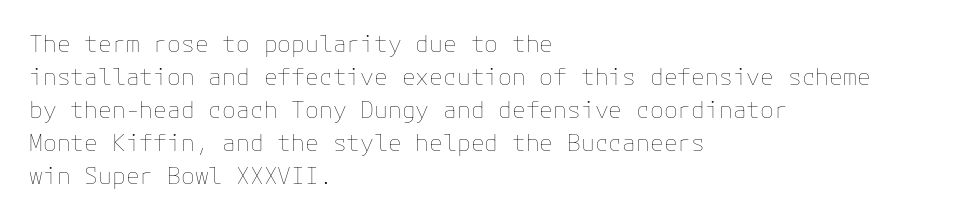
{"italic": "no", "bold": "no", "underline": "no", "align": "left", "line_spacing": "normal", "line_spacing_ratio": 1.43, "letter_spacing": "normal", "letter_spacing_em": 0.0, "glyph_px": 23}
